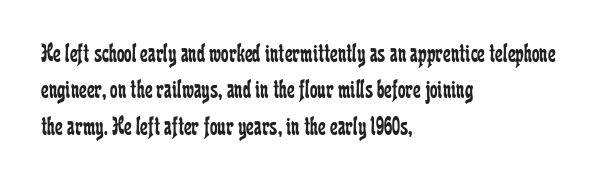
{"italic": "no", "bold": "no", "underline": "no", "align": "left", "line_spacing": "normal", "line_spacing_ratio": 1.35, "letter_spacing": "normal", "letter_spacing_em": 0.0, "glyph_px": 27}
